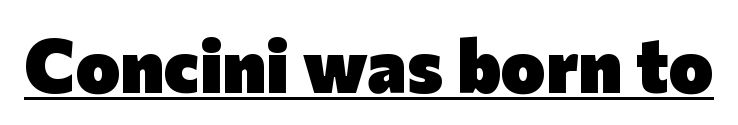
{"serif": "no", "italic": "no", "bold": "yes", "weight": "heavy", "width": "normal", "stroke_contrast": "low", "x_height": "medium", "monospaced": "no", "underline": "yes", "letter_spacing": "normal", "letter_spacing_em": 0.0, "glyph_px": 75}
